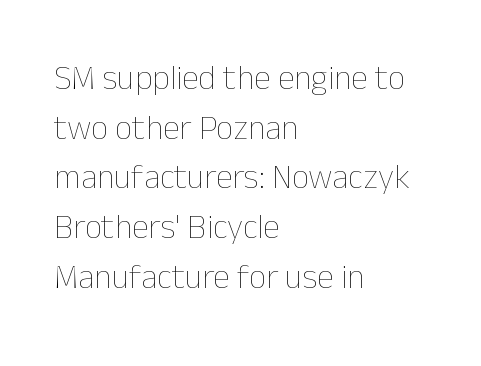
Varying glyph widths throughout — classic text-font behaviour. The passage shown is not underscored anywhere. Inter-character spacing is left at the font's built-in metrics. Quick note: interline space is typical.
